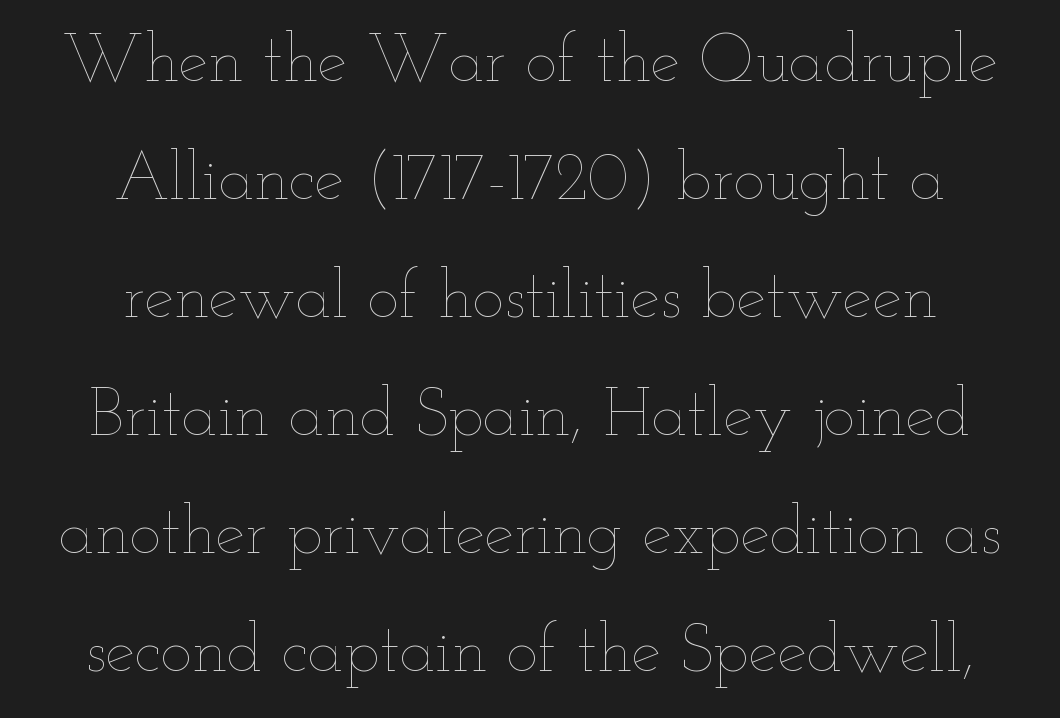
{"italic": "no", "bold": "no", "weight": "thin", "width": "wide", "stroke_contrast": "low", "x_height": "small", "monospaced": "no", "underline": "no", "align": "center", "line_spacing_ratio": 1.76, "letter_spacing": "normal", "letter_spacing_em": 0.0, "glyph_px": 67}
